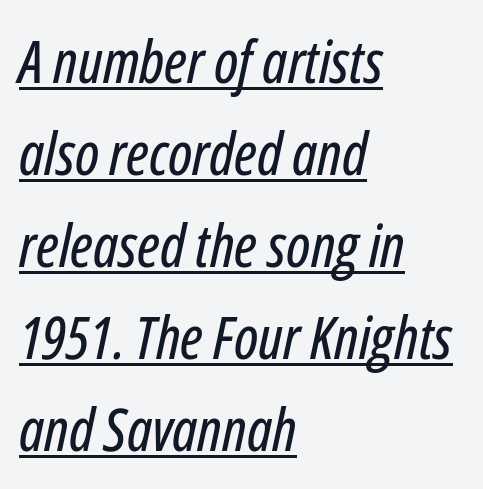
The face used here is proportionally spaced, like ordinary book or web type. The letters are slanted; this is an italic face. Where is the straight margin? On the left. Quick note: interline space is typical.
